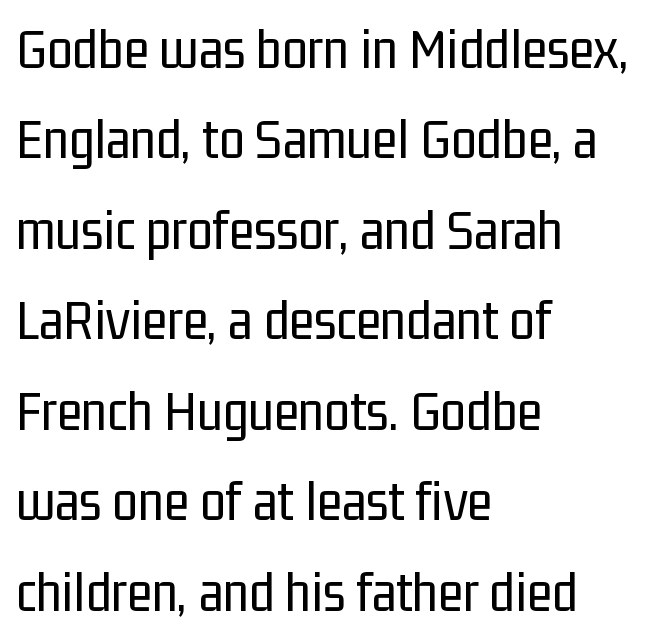
{"serif": "no", "italic": "no", "bold": "no", "weight": "regular", "width": "condensed", "stroke_contrast": "low", "x_height": "medium", "monospaced": "no", "underline": "no", "align": "left", "line_spacing": "normal", "line_spacing_ratio": 1.56, "letter_spacing": "normal", "letter_spacing_em": 0.0, "glyph_px": 58}
